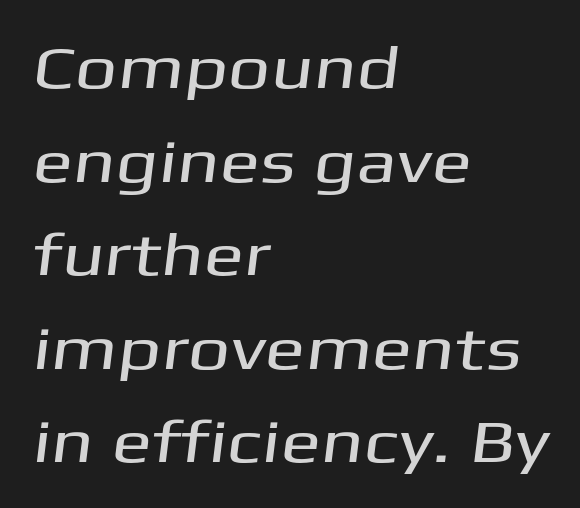
Q: Is the typeface a serif or a sans-serif typeface? A: Sans-serif.
Q: Is the text underlined? A: No.
Q: How is the paragraph aligned? A: Left-aligned.
Q: Is the spacing between letters normal or unusually wide? A: Normal.
Q: Is the spacing between lines tight, normal or loose? A: Normal.
Q: Width (condensed, normal, or wide)? A: Wide.
Q: Stroke contrast? A: Medium.
Q: x-height? A: Medium.
Q: Monospaced? A: No.
